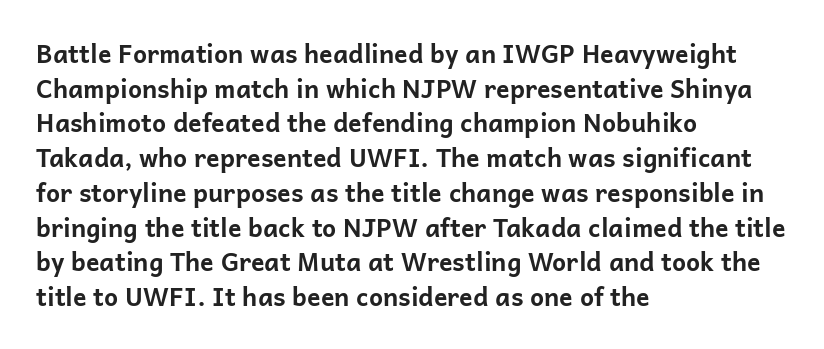
The type sits square on the baseline with zero lean. Summary of weight: heavy, a full bold. Rule under the text: the space is simply empty. Is the letter spacing exaggerated? No — it looks like the ordinary default.
